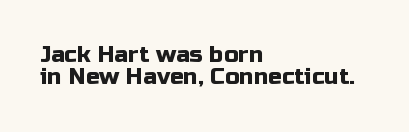
Q: Is the text italic (slanted)? A: No, it is upright.
Q: Is the text underlined? A: No.
Q: How is the paragraph aligned? A: Left-aligned.
Q: Is the spacing between letters normal or unusually wide? A: Normal.
Q: Is the spacing between lines tight, normal or loose? A: Tight.
